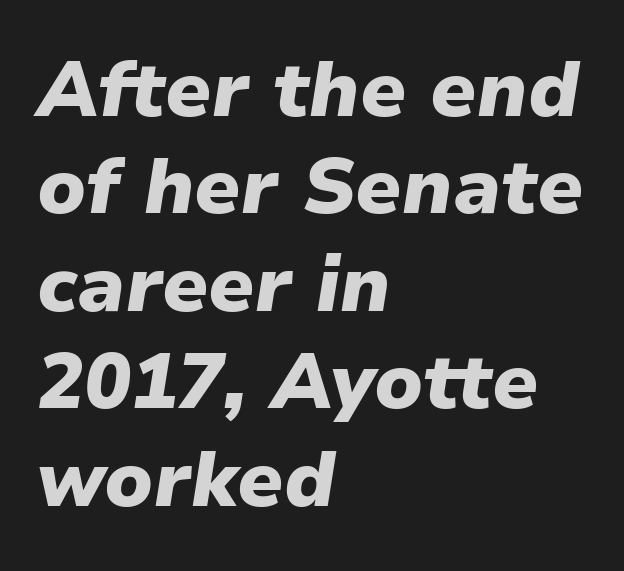
Q: Is the text bold? A: Yes.
Q: Is the text italic (slanted)? A: Yes, it leans right by about 9 degrees.
Q: Is the text underlined? A: No.
Q: How is the paragraph aligned? A: Left-aligned.
Q: Is the spacing between letters normal or unusually wide? A: Normal.
Q: Is the spacing between lines tight, normal or loose? A: Normal.
Q: Width (condensed, normal, or wide)? A: Normal.
Q: Stroke contrast? A: Low.
Q: x-height? A: Medium.
Q: Monospaced? A: No.
